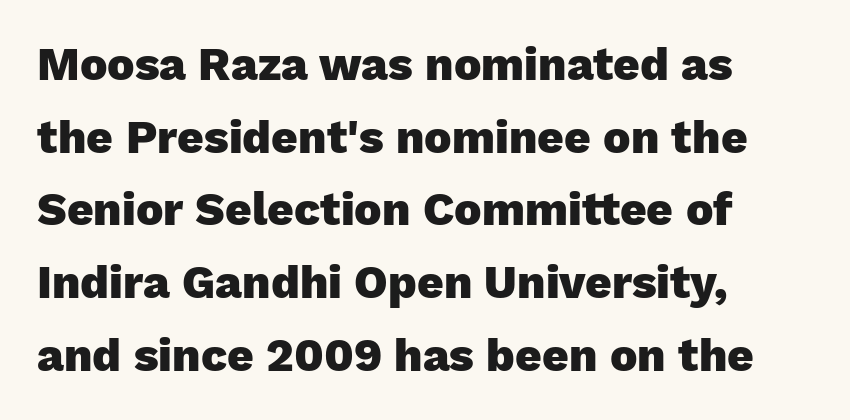
The space between consecutive lines is moderate. Think of a printed novel: that variable character pitch is what you see here. The type is set solid horizontally, with unmodified tracking. The rendering anchors every line to the left-hand side. Thick stems and heavy bowls — unmistakably bold. Notice how the stems are strictly vertical — no italics here.
